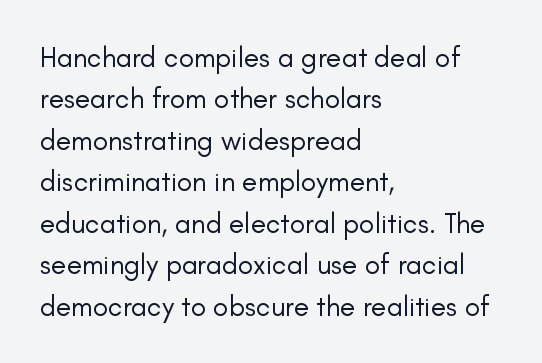
Q: Is the text bold? A: No.
Q: Is the text italic (slanted)? A: No, it is upright.
Q: Is the typeface a serif or a sans-serif typeface? A: Sans-serif.
Q: Is the text underlined? A: No.
Q: How is the paragraph aligned? A: Left-aligned.
Q: Is the spacing between letters normal or unusually wide? A: Normal.
Q: Is the spacing between lines tight, normal or loose? A: Normal.
Q: Width (condensed, normal, or wide)? A: Normal.
Q: Stroke contrast? A: Low.
Q: x-height? A: Small.
Q: Monospaced? A: No.
